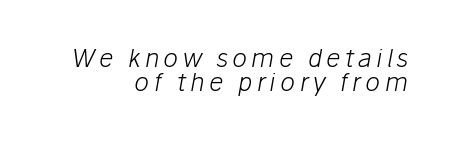
Interline gaps are noticeably narrow in this sample. Heft: none added — not bold. The gap between lines stays unmarked. These lines are set flush right with a ragged left edge. Observe the lean: these are italic letterforms.
